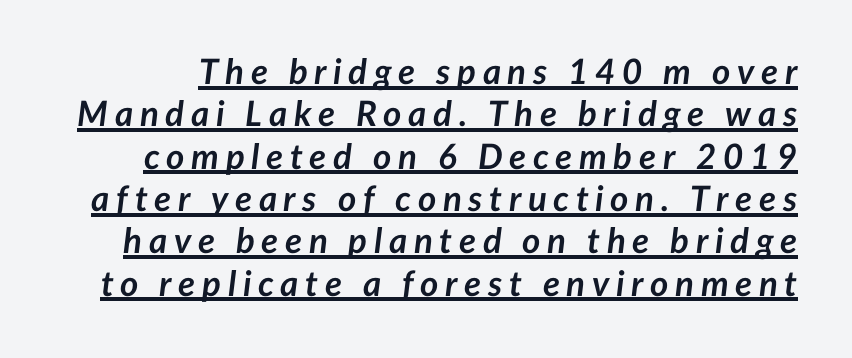
The image shows 35 px semibold type, italic (leaning right); set line spacing 1.21x, underlined; low stroke contrast and a medium x-height.
